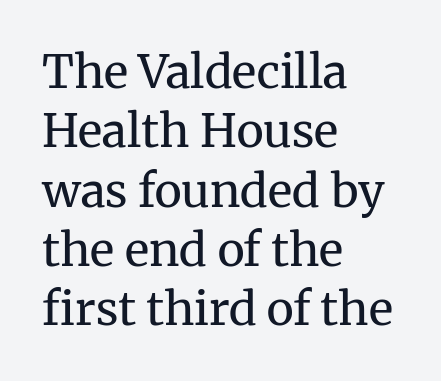
Q: Is the text bold? A: No.
Q: Is the text italic (slanted)? A: No, it is upright.
Q: Is the typeface a serif or a sans-serif typeface? A: Serif.
Q: Is the text underlined? A: No.
Q: How is the paragraph aligned? A: Left-aligned.
Q: Is the spacing between letters normal or unusually wide? A: Normal.
Q: Is the spacing between lines tight, normal or loose? A: Normal.
Q: Width (condensed, normal, or wide)? A: Normal.
Q: Stroke contrast? A: Medium.
Q: x-height? A: Medium.
Q: Monospaced? A: No.
